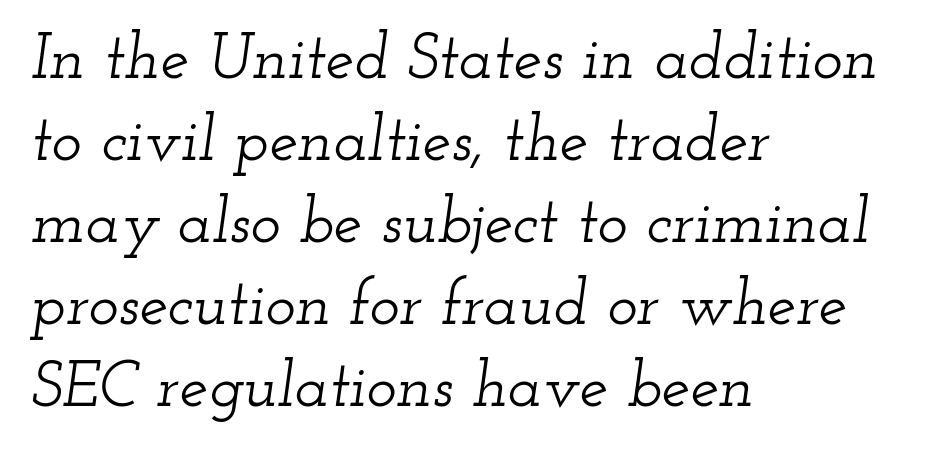
Q: Is the text italic (slanted)? A: Yes, it leans right by about 12 degrees.
Q: Is the typeface a serif or a sans-serif typeface? A: Serif.
Q: Is the text underlined? A: No.
Q: How is the paragraph aligned? A: Left-aligned.
Q: Is the spacing between letters normal or unusually wide? A: Normal.
Q: Is the spacing between lines tight, normal or loose? A: Normal.
Q: Width (condensed, normal, or wide)? A: Wide.
Q: Stroke contrast? A: Low.
Q: x-height? A: Small.
Q: Monospaced? A: No.
